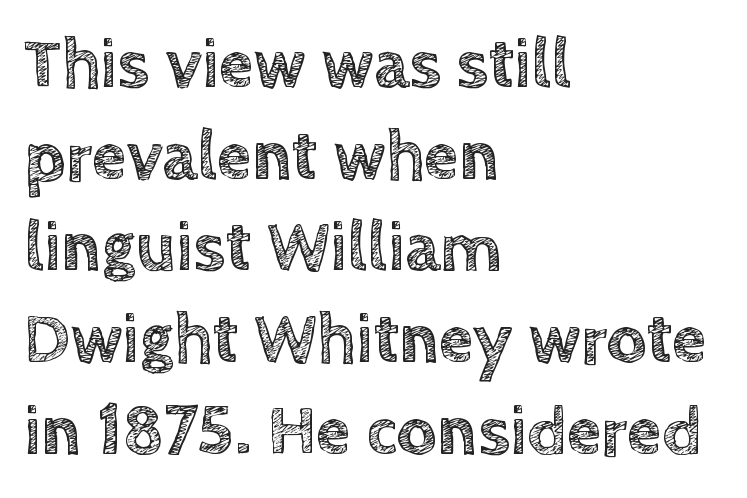
Q: Is the text italic (slanted)? A: No, it is upright.
Q: Is the text underlined? A: No.
Q: How is the paragraph aligned? A: Left-aligned.
Q: Is the spacing between letters normal or unusually wide? A: Normal.
Q: Is the spacing between lines tight, normal or loose? A: Normal.
Q: Width (condensed, normal, or wide)? A: Normal.
Q: x-height? A: Large.
Q: Monospaced? A: No.
